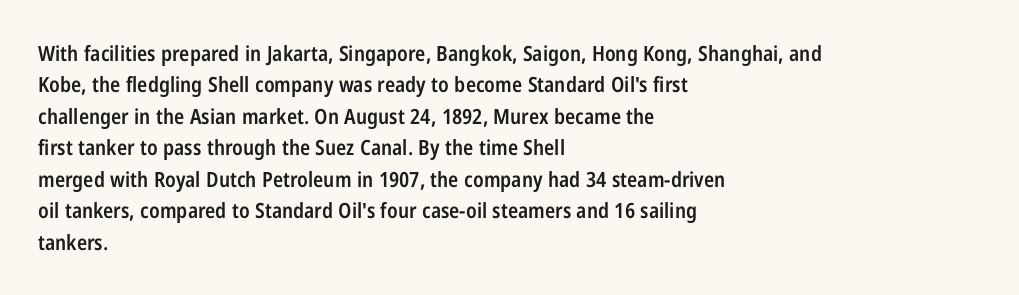
Q: Is the text bold? A: Semi-bold.
Q: Is the text italic (slanted)? A: No, it is upright.
Q: Is the text underlined? A: No.
Q: How is the paragraph aligned? A: Left-aligned.
Q: Is the spacing between letters normal or unusually wide? A: Normal.
Q: Is the spacing between lines tight, normal or loose? A: Normal.
